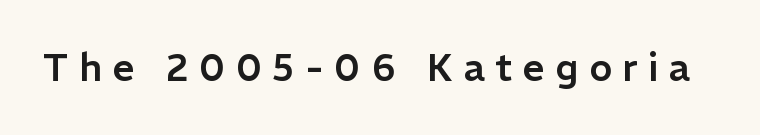
{"serif": "no", "italic": "no", "width": "normal", "stroke_contrast": "low", "x_height": "medium", "monospaced": "no", "underline": "no", "letter_spacing": "wide", "letter_spacing_em": 0.28, "glyph_px": 38}
